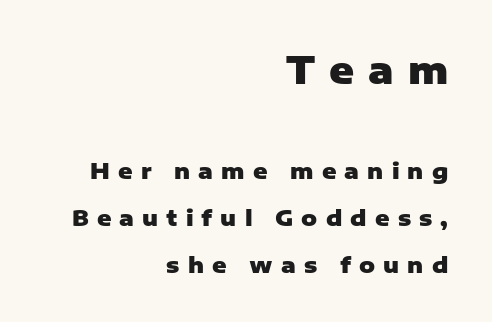
{"serif": "no", "italic": "no", "bold": "yes", "weight": "heavy", "width": "normal", "stroke_contrast": "low", "x_height": "medium", "monospaced": "no", "underline": "no", "align": "right", "line_spacing": "loose", "line_spacing_ratio": 2.14, "letter_spacing": "wide", "letter_spacing_em": 0.37, "larger_block": "first", "size_ratio": 1.73, "glyph_px": 38}
